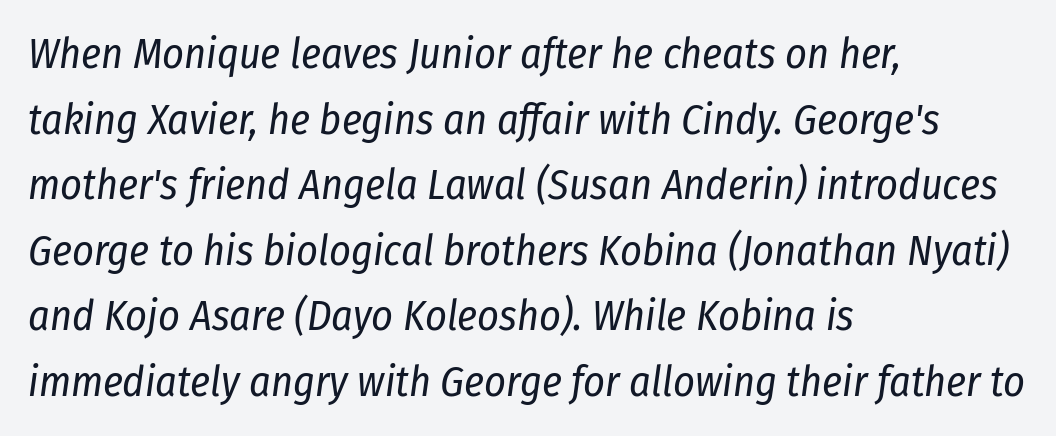
Q: Is the text bold? A: No.
Q: Is the text italic (slanted)? A: Yes, it leans right by about 8 degrees.
Q: Is the text underlined? A: No.
Q: How is the paragraph aligned? A: Left-aligned.
Q: Is the spacing between letters normal or unusually wide? A: Normal.
Q: Is the spacing between lines tight, normal or loose? A: Normal.
Q: Width (condensed, normal, or wide)? A: Condensed.
Q: Stroke contrast? A: Low.
Q: x-height? A: Medium.
Q: Monospaced? A: No.
